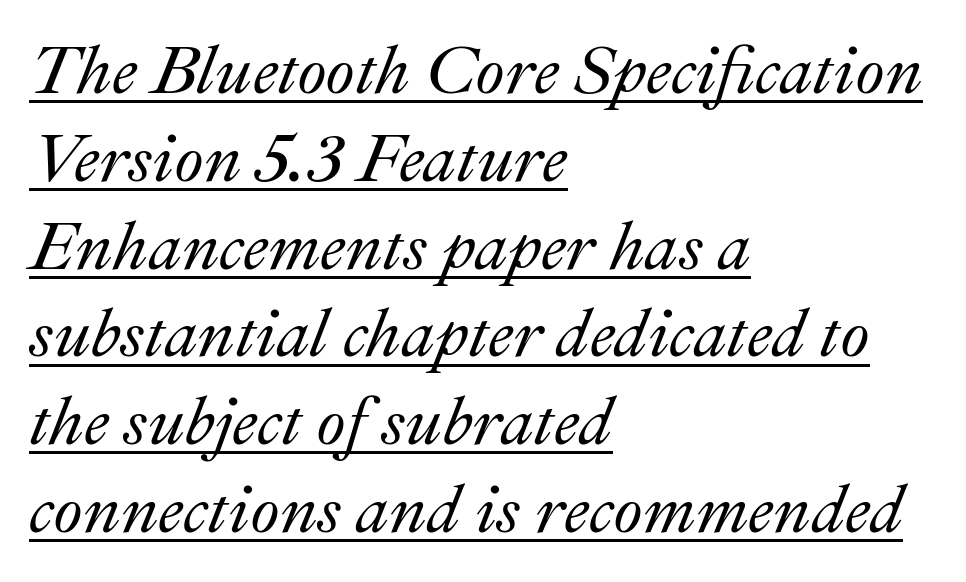
The image shows 67 px text type, italic (leaning right); set left-aligned, normal line spacing (1.31x), normal letter spacing, underlined; medium stroke contrast and a small x-height.
